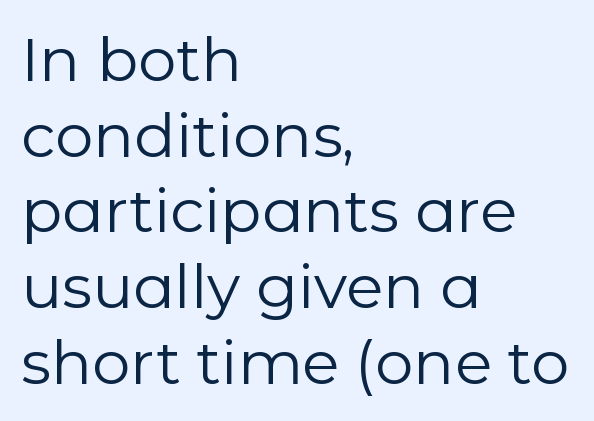
The image shows 61 px regular-weight sans-serif type, upright; set left-aligned, line spacing 1.24x, normal letter spacing, not underlined; low stroke contrast and a medium x-height.
